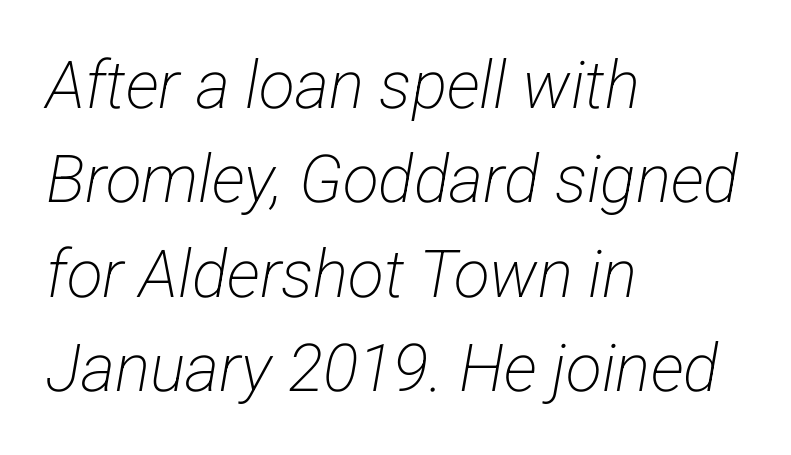
{"serif": "no", "bold": "no", "weight": "light", "width": "condensed", "stroke_contrast": "low", "x_height": "medium", "monospaced": "no", "underline": "no", "align": "left", "line_spacing": "normal", "line_spacing_ratio": 1.43, "letter_spacing": "normal", "letter_spacing_em": 0.0, "glyph_px": 66}
